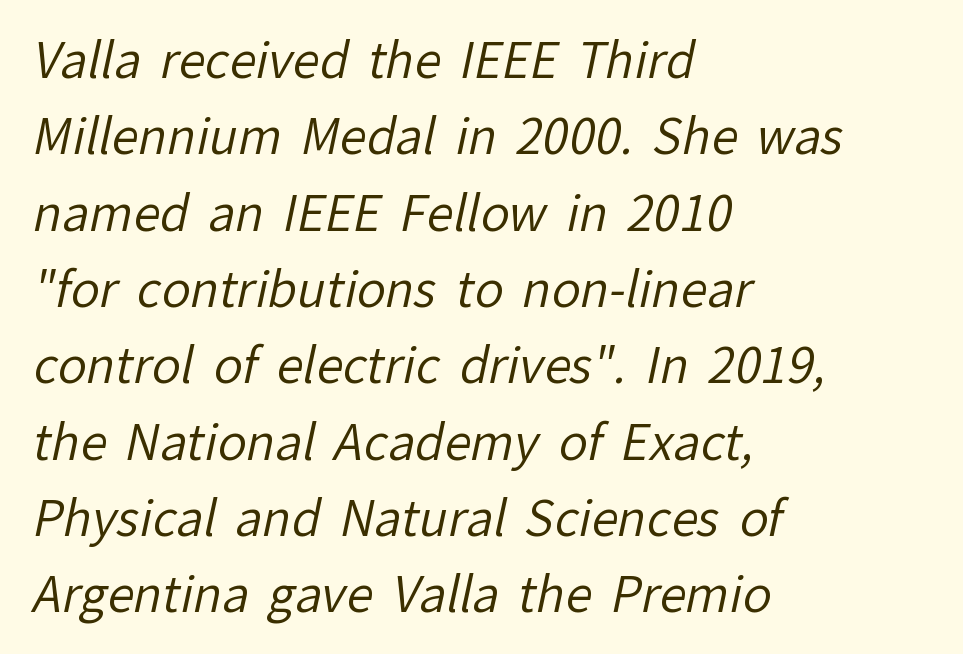
Q: Is the text bold? A: No.
Q: Is the typeface a serif or a sans-serif typeface? A: Sans-serif.
Q: Is the text underlined? A: No.
Q: How is the paragraph aligned? A: Left-aligned.
Q: Is the spacing between letters normal or unusually wide? A: Normal.
Q: Is the spacing between lines tight, normal or loose? A: Normal.
Q: Width (condensed, normal, or wide)? A: Normal.
Q: Stroke contrast? A: Low.
Q: x-height? A: Medium.
Q: Monospaced? A: No.
